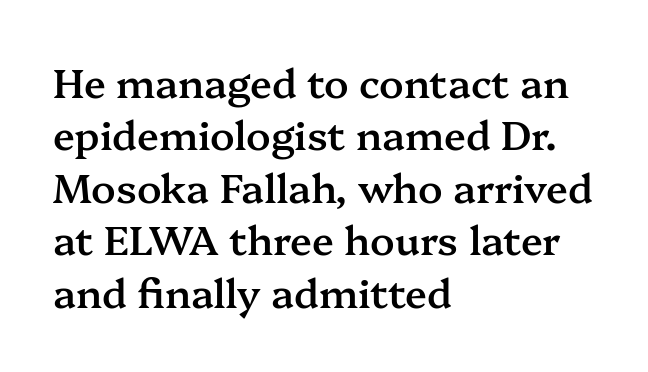
{"serif": "yes", "italic": "no", "bold": "semi", "weight": "semibold", "width": "normal", "stroke_contrast": "medium", "x_height": "medium", "monospaced": "no", "underline": "no", "align": "left", "line_spacing": "normal", "line_spacing_ratio": 1.31, "letter_spacing": "normal", "letter_spacing_em": 0.0, "glyph_px": 40}
